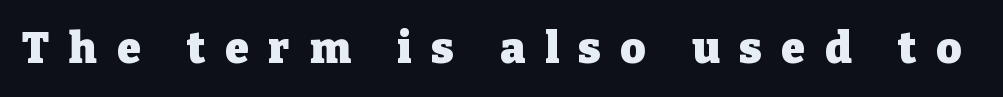
The image shows 43 px heavy serif type, upright; set unusually wide letter spacing (+0.46 em), not underlined; low stroke contrast and a medium x-height.
